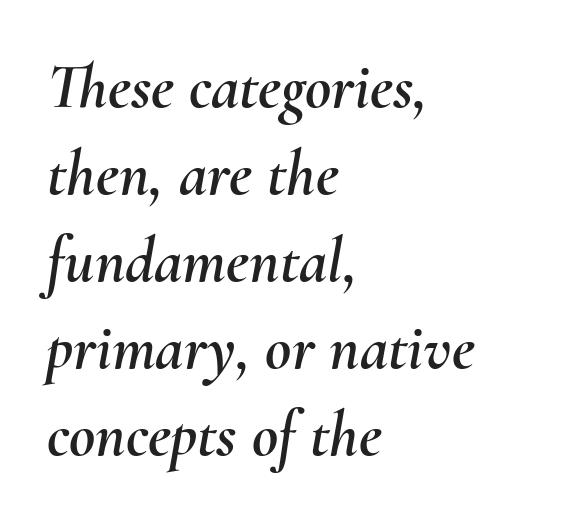
The image shows 64 px text type, italic (leaning right); set left-aligned, normal line spacing (1.36x), normal letter spacing, not underlined; medium stroke contrast and a small x-height.
